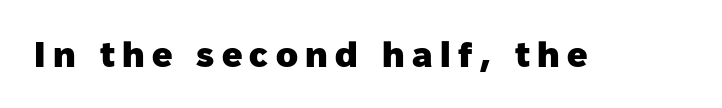
The image shows 36 px heavy sans-serif type, upright; set unusually wide letter spacing (+0.21 em), not underlined; low stroke contrast and a medium x-height.
